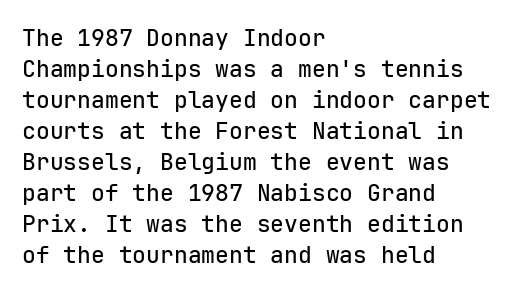
{"italic": "no", "underline": "no", "align": "left", "line_spacing": "normal", "line_spacing_ratio": 1.35, "letter_spacing": "normal", "letter_spacing_em": 0.0, "glyph_px": 23}
